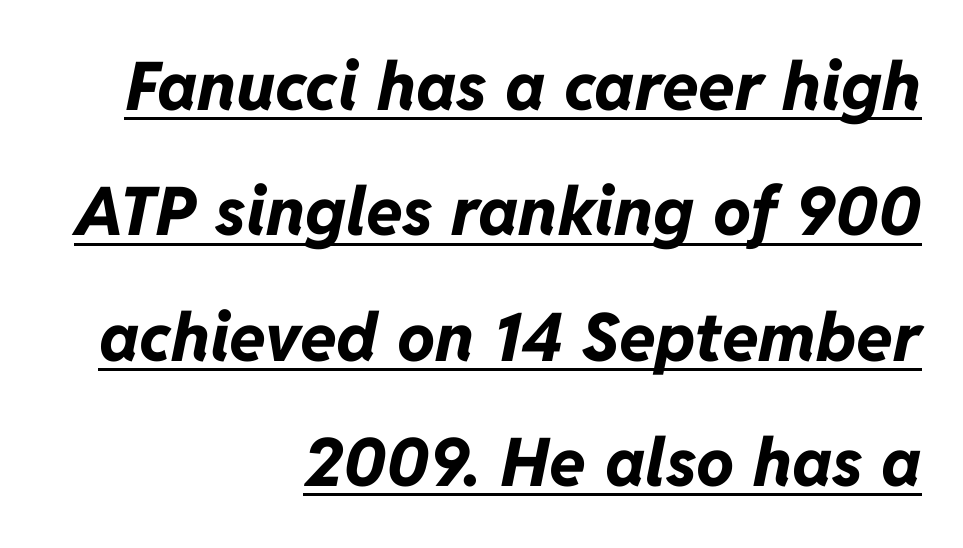
A typographer would call this underscored text. Do the characters align in a grid? No, the font is proportional. In CSS terms this would be text-align: right. Is the letter spacing exaggerated? No — it looks like the ordinary default. Summary of weight: heavy, a full bold. The face used here has a pronounced slope to its letters.
